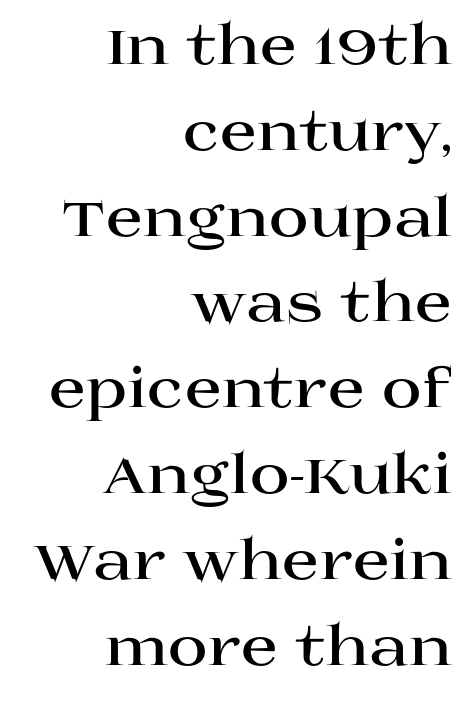
Little horizontal feet cap the strokes, marking this as serif type. Plenty of ink on the page — the face is bold. These lines stack with their right ends in a neat column. The gap between lines stays unmarked. These lines are rendered in a variable-pitch font.
